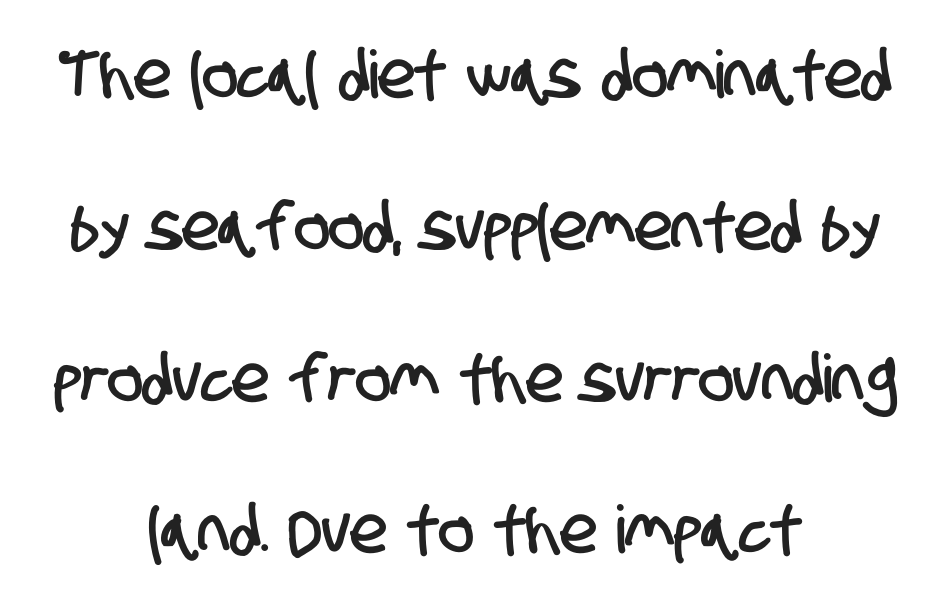
{"serif": "no", "width": "condensed", "stroke_contrast": "low", "x_height": "large", "monospaced": "no", "underline": "no", "align": "center", "line_spacing": "loose", "line_spacing_ratio": 2.3, "letter_spacing": "normal", "letter_spacing_em": 0.0, "glyph_px": 66}
